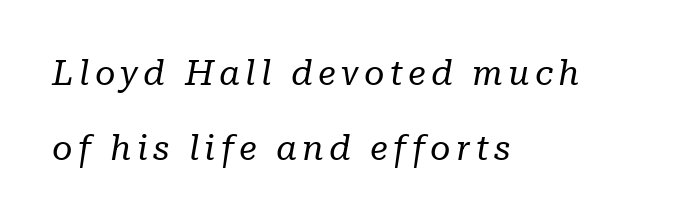
The image shows 35 px regular-weight serif type, italic (leaning right); set left-aligned, loose line spacing (2.14x), not underlined; low stroke contrast and a medium x-height.
